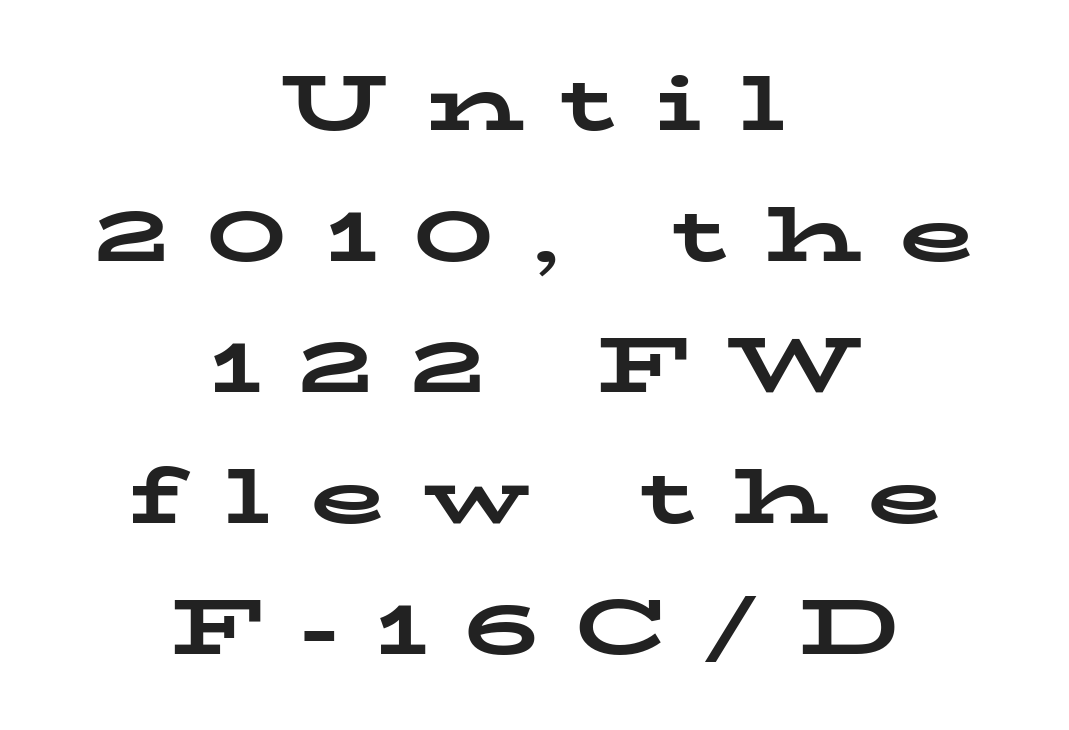
Q: Is the text bold? A: Yes.
Q: Is the text italic (slanted)? A: No, it is upright.
Q: Is the typeface a serif or a sans-serif typeface? A: Serif.
Q: Is the text underlined? A: No.
Q: How is the paragraph aligned? A: Centered.
Q: Is the spacing between letters normal or unusually wide? A: Unusually wide.
Q: Is the spacing between lines tight, normal or loose? A: Normal.
Q: Width (condensed, normal, or wide)? A: Wide.
Q: Stroke contrast? A: Low.
Q: x-height? A: Medium.
Q: Monospaced? A: No.
